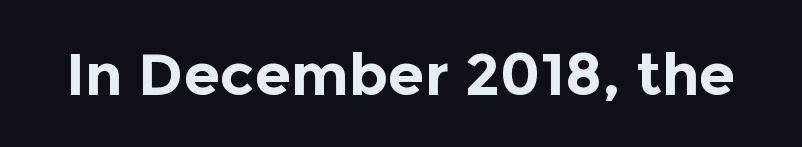
The image shows 59 px bold sans-serif type, upright; set normal letter spacing, not underlined; a medium x-height.
